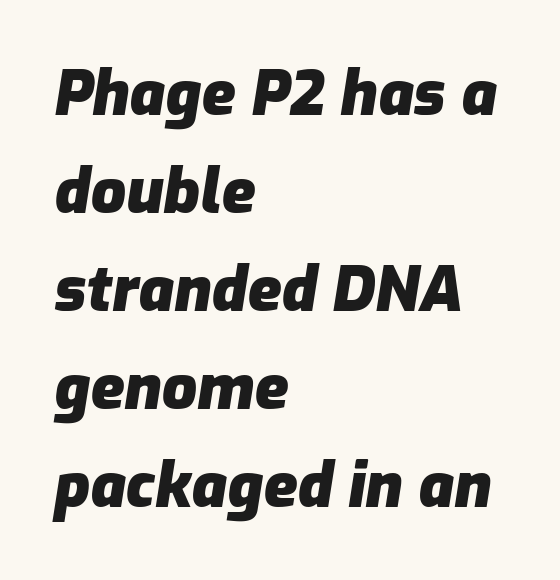
Italic? Definitely — the glyphs are oblique. Whoever set this chose a conventional vertical rhythm. A classic flush-left, rag-right setting is used for this passage. The rendering uses natural spacing where letterforms have individual widths. On the weight axis this lands at bold, roughly 700. No extra tracking has been applied to these lines.
